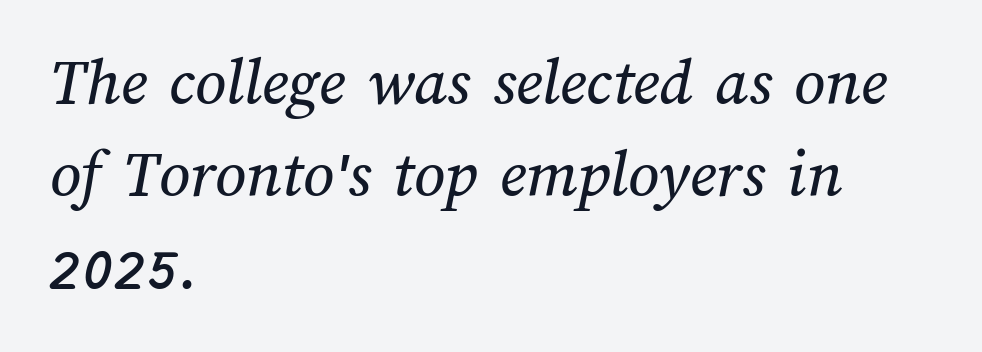
Q: Is the text underlined? A: No.
Q: How is the paragraph aligned? A: Left-aligned.
Q: Is the spacing between letters normal or unusually wide? A: Normal.
Q: Is the spacing between lines tight, normal or loose? A: Normal.
Q: Width (condensed, normal, or wide)? A: Normal.
Q: Stroke contrast? A: Medium.
Q: x-height? A: Medium.
Q: Monospaced? A: No.
